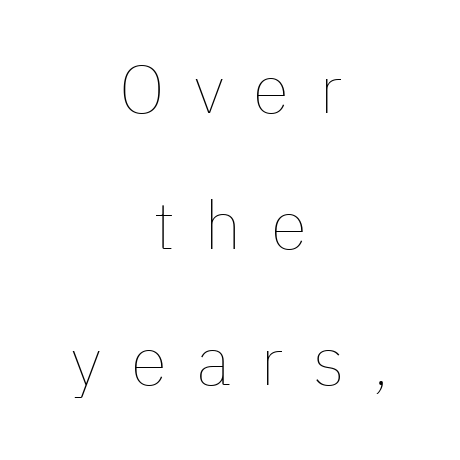
Think of a printed novel: that variable character pitch is what you see here. The rendering uses a large line-height, opening up the rows. Caption: multi-line text, centered on the measure. The letterforms stand isolated, each surrounded by extra space.
